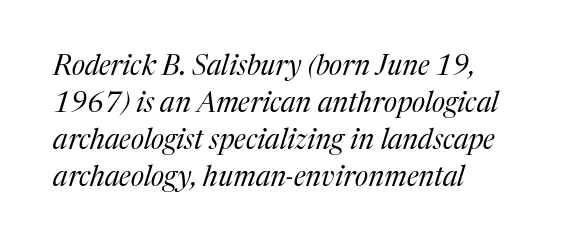
Serifs: yes, visible at the terminals of the letterforms. There's an unmistakable incline to the writing here. Looks like regular typesetting: each glyph gets only the width it needs. Does extra space separate the letters? No, they use regular spacing.
